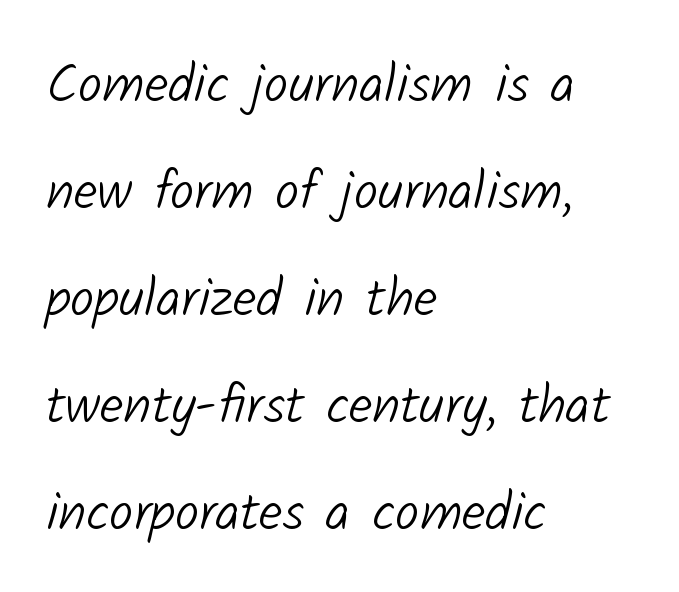
These lines stack with their left ends in a neat column. Do the characters align in a grid? No, the font is proportional. Students, note that the glyphs here touch the page at normal intervals. In terms of letterform style, serifs are entirely absent. These glyphs show unthickened strokes, regular width or finer. The space beneath each line is pristine and unruled.
